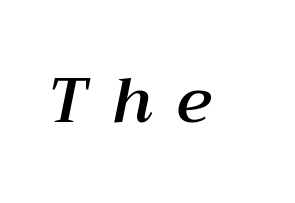
Do the characters align in a grid? No, the font is proportional. The tracking reads as deliberately expanded to a designer's eye. An italicized treatment has been applied to the whole sample. The words here are not underlined.
